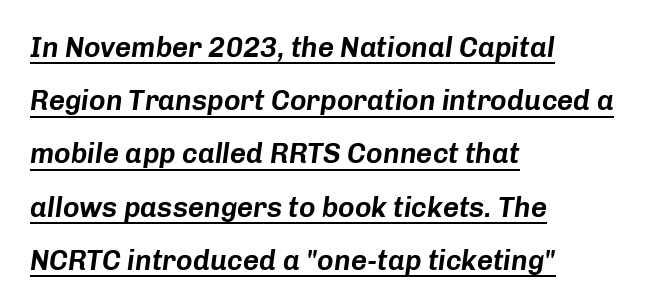
Underlined type. All the whitespace from short lines collects on the right. How are the letters spaced? Ordinarily, with no added tracking. Think of a printed novel: that variable character pitch is what you see here. Leading is clearly above the norm, producing a sparse column. The axis of the letterforms is tilted away from vertical.
